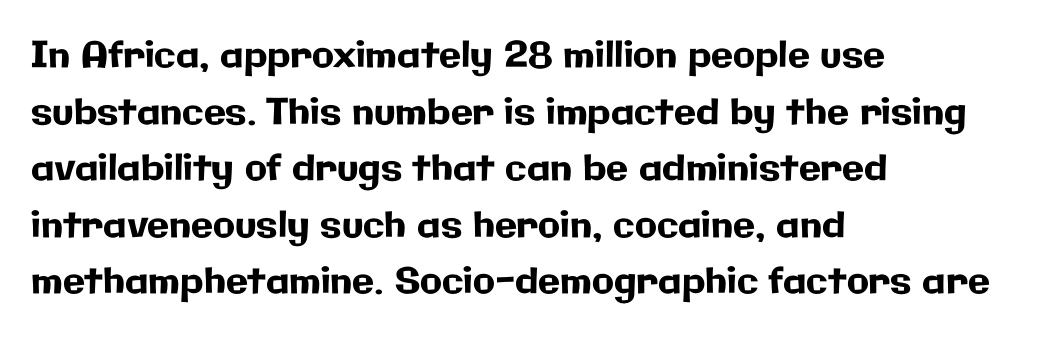
{"serif": "no", "italic": "no", "width": "normal", "stroke_contrast": "low", "x_height": "medium", "monospaced": "no", "underline": "no", "align": "left", "line_spacing": "normal", "line_spacing_ratio": 1.57, "letter_spacing": "normal", "letter_spacing_em": 0.0, "glyph_px": 36}
